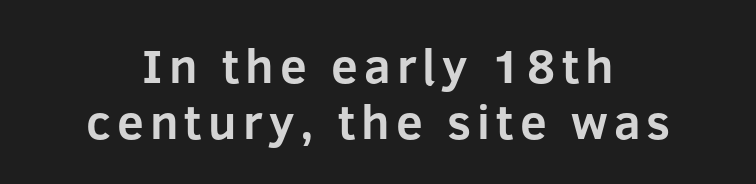
The image shows 48 px bold sans-serif type, upright; set centered, line spacing 1.16x, not underlined; low stroke contrast and a medium x-height.
